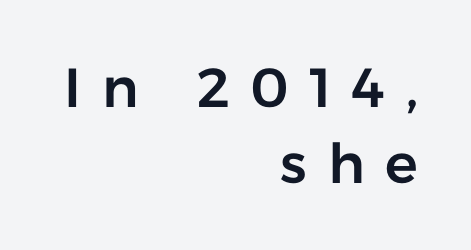
Honestly, there is no underline to notice here at all. Someone cranked the tracking dial way up on this one. Horizontal bands of white between lines are of average thickness. No feet cap the strokes, marking this as sans-serif type. The letters stand straight up with perfectly vertical stems.
